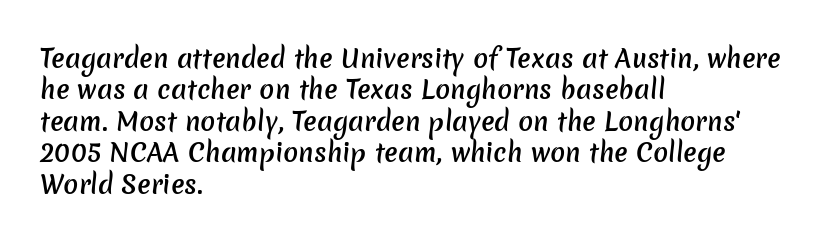
Q: Is the text bold? A: Semi-bold.
Q: Is the text underlined? A: No.
Q: How is the paragraph aligned? A: Left-aligned.
Q: Is the spacing between letters normal or unusually wide? A: Normal.
Q: Is the spacing between lines tight, normal or loose? A: Normal.
